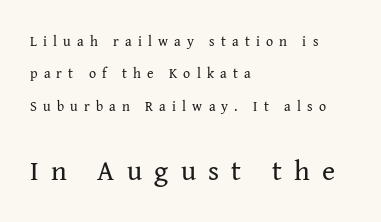
The later block is typeset at a bigger size than the earlier block. Tracking here is generous; glyphs stand well apart from one another. Unlike italic type, these characters show no tilt at all. Stroke thickness stays within the range of a standard reading face or lighter. The face used here is proportionally spaced, like ordinary book or web type. The typeface chosen for these lines features serifs.
